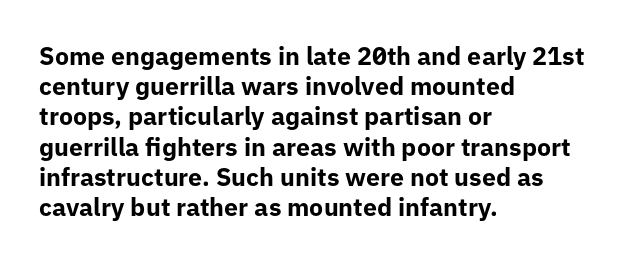
The passage shown is emphatically bold. The space directly below the letters is spotless. Tracking here is standard; glyphs follow each other at the usual distance. Where is the straight margin? On the left.
